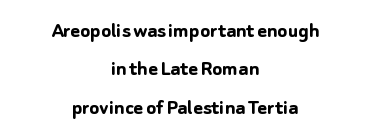
Q: Is the text bold? A: Yes.
Q: Is the text italic (slanted)? A: No, it is upright.
Q: Is the text underlined? A: No.
Q: How is the paragraph aligned? A: Centered.
Q: Is the spacing between letters normal or unusually wide? A: Normal.
Q: Is the spacing between lines tight, normal or loose? A: Normal.
